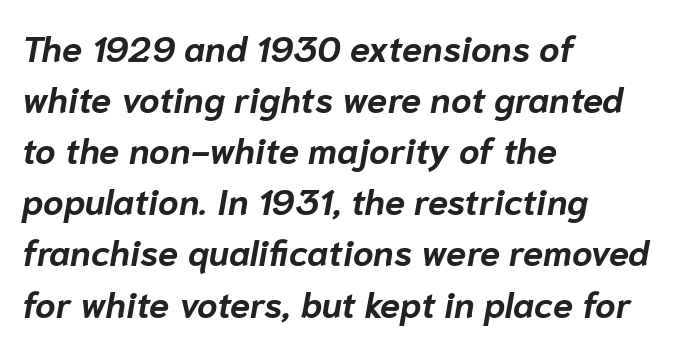
{"italic": "yes", "lean": "right", "slant_degrees": 10, "bold": "yes", "weight": "bold", "width": "normal", "stroke_contrast": "low", "x_height": "medium", "monospaced": "no", "underline": "no", "align": "left", "line_spacing": "normal", "line_spacing_ratio": 1.42, "letter_spacing": "normal", "letter_spacing_em": 0.0, "glyph_px": 36}
